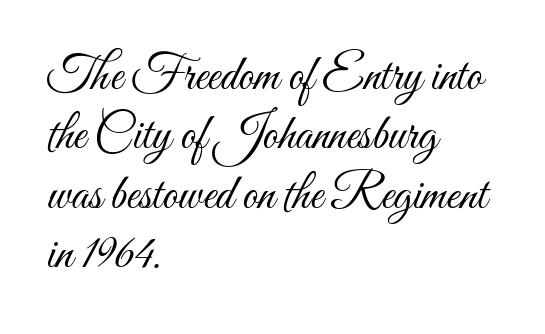
Casual observation: everything's shoved over to the left. You could call the tracking neutral — neither tight nor loose. These glyphs show unthickened strokes, regular width or finer.
